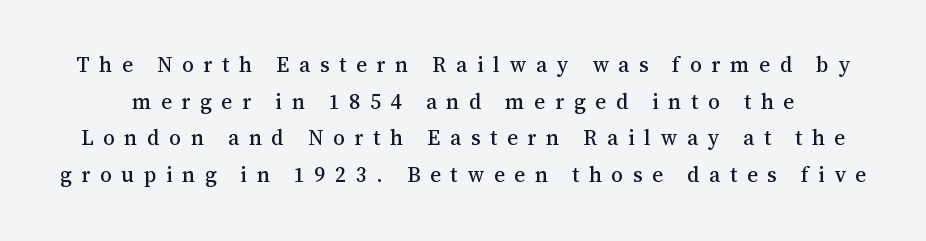
{"italic": "no", "underline": "no", "line_spacing_ratio": 1.75, "letter_spacing": "wide", "letter_spacing_em": 0.46, "glyph_px": 21}
